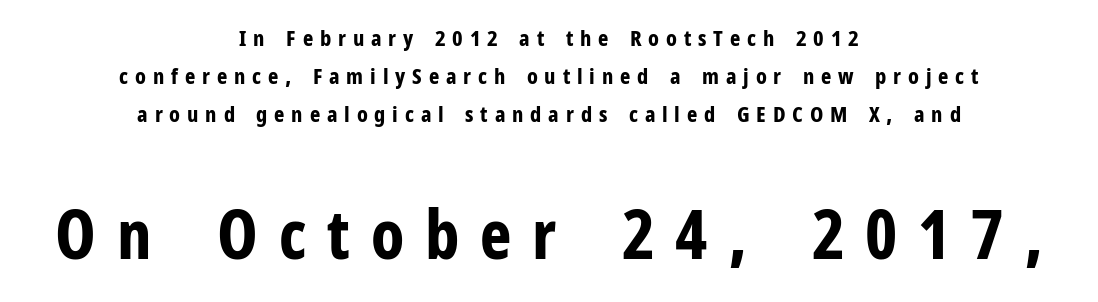
Q: Is the text bold? A: Yes.
Q: Is the text italic (slanted)? A: No, it is upright.
Q: Is the typeface a serif or a sans-serif typeface? A: Sans-serif.
Q: Is the text underlined? A: No.
Q: How is the paragraph aligned? A: Centered.
Q: Is the spacing between letters normal or unusually wide? A: Unusually wide.
Q: Which block of text is set in a larger size, the first (top) or the second (bottom)? A: The second (bottom) one.
Q: Width (condensed, normal, or wide)? A: Condensed.
Q: Stroke contrast? A: Low.
Q: x-height? A: Medium.
Q: Monospaced? A: No.
